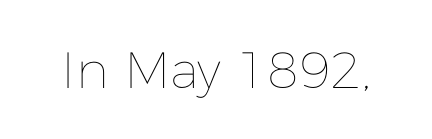
A typesetter would call this proportional, since set widths differ per character. The letters look calm and open, with moderate or lighter stems. Does the lettering tilt? It doesn't — this is upright. The words here are not underlined. The line texture is even and compact thanks to regular tracking.
